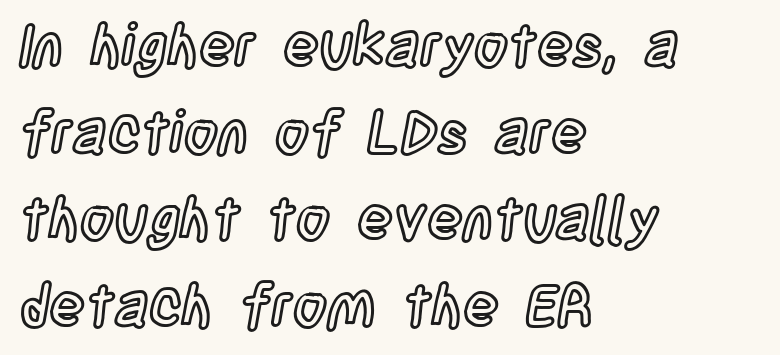
The image shows 59 px condensed type; set left-aligned, normal line spacing (1.47x), normal letter spacing, not underlined; a large x-height.
